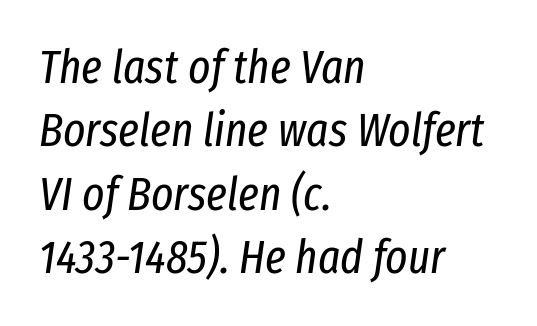
Q: Is the text bold? A: No.
Q: Is the text italic (slanted)? A: Yes, it leans right by about 8 degrees.
Q: Is the text underlined? A: No.
Q: How is the paragraph aligned? A: Left-aligned.
Q: Is the spacing between letters normal or unusually wide? A: Normal.
Q: Is the spacing between lines tight, normal or loose? A: Normal.
Q: Width (condensed, normal, or wide)? A: Condensed.
Q: Stroke contrast? A: Low.
Q: x-height? A: Medium.
Q: Monospaced? A: No.
